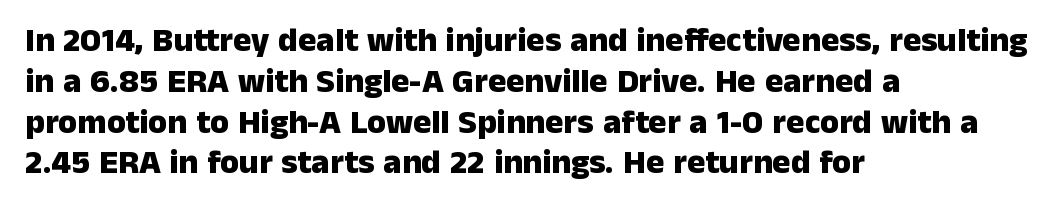
Typographic density is high because the face is bold. Teacher's note: observe the even left margin — that is flush-left alignment. Look at the tracking — it's just the regular setting, nothing added. The glyphs are unaccompanied by any horizontal stroke below them. The axis of the letterforms is exactly vertical. Does the type have serifs? No, each stem ends abruptly.
